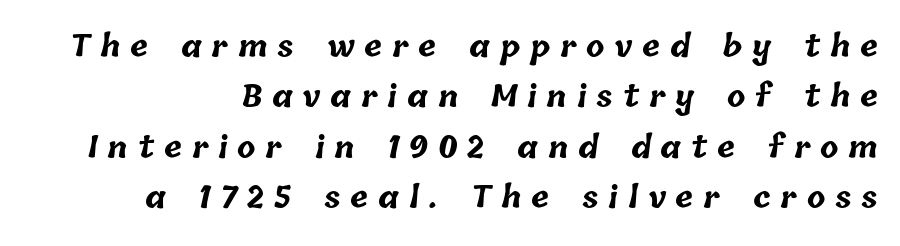
Q: Is the text bold? A: Yes.
Q: Is the text underlined? A: No.
Q: Is the spacing between letters normal or unusually wide? A: Unusually wide.
Q: Is the spacing between lines tight, normal or loose? A: Normal.
Q: Width (condensed, normal, or wide)? A: Normal.
Q: Stroke contrast? A: Low.
Q: x-height? A: Medium.
Q: Monospaced? A: No.
